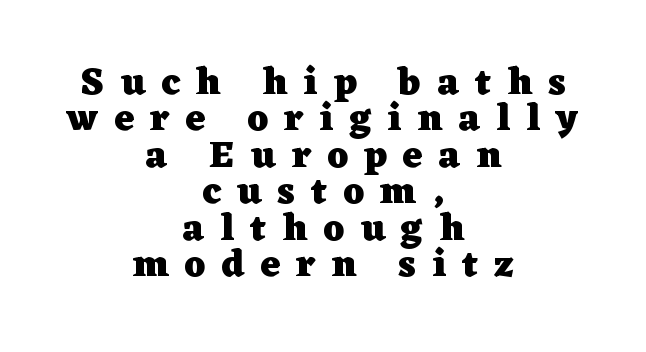
{"serif": "yes", "italic": "no", "bold": "yes", "weight": "heavy", "width": "wide", "stroke_contrast": "low", "x_height": "medium", "monospaced": "no", "underline": "no", "align": "center", "line_spacing": "tight", "line_spacing_ratio": 0.96, "letter_spacing": "wide", "letter_spacing_em": 0.42, "glyph_px": 38}
